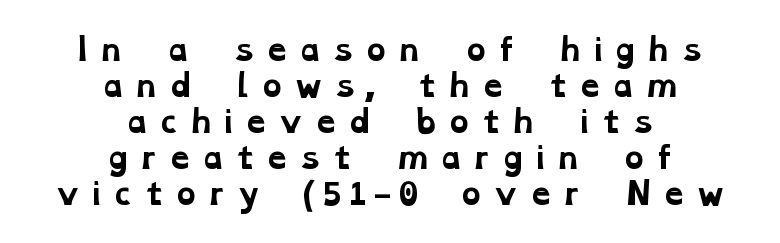
The image shows 30 px bold, wide serif type; set centered, line spacing 1.2x, unusually wide letter spacing (+0.24 em), not underlined; low stroke contrast and a medium x-height.
